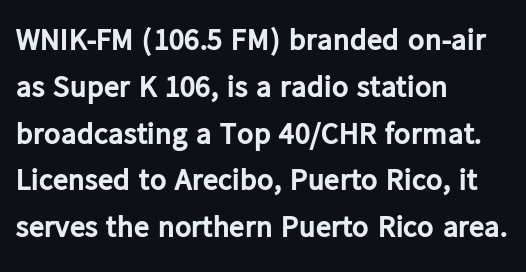
The image shows 31 px bold sans-serif type, upright; set left-aligned, normal line spacing (1.51x), normal letter spacing, not underlined; low stroke contrast and a medium x-height.
